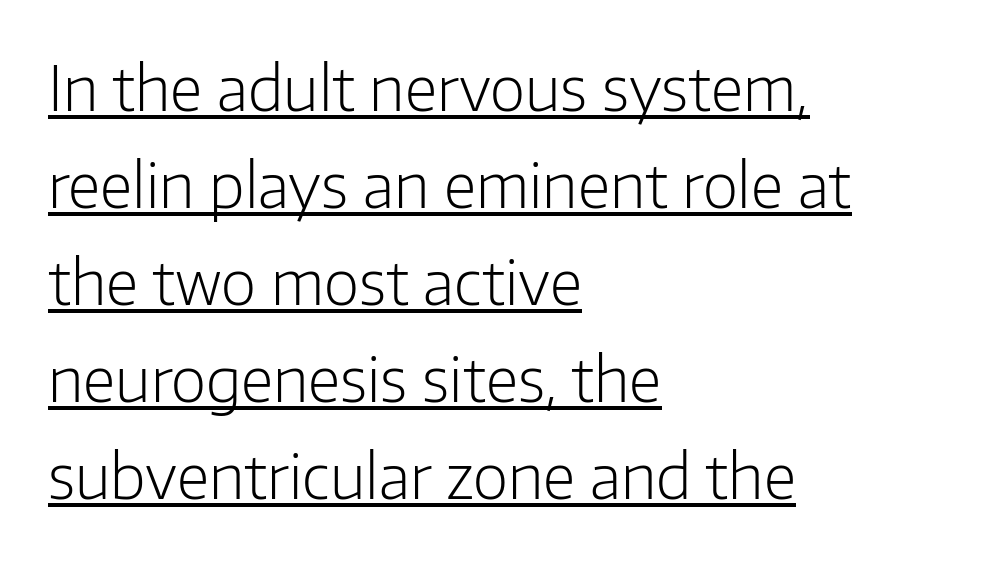
Q: Is the text bold? A: No.
Q: Is the text italic (slanted)? A: No, it is upright.
Q: Is the typeface a serif or a sans-serif typeface? A: Sans-serif.
Q: Is the text underlined? A: Yes.
Q: How is the paragraph aligned? A: Left-aligned.
Q: Is the spacing between letters normal or unusually wide? A: Normal.
Q: Is the spacing between lines tight, normal or loose? A: Normal.
Q: Width (condensed, normal, or wide)? A: Normal.
Q: Stroke contrast? A: Low.
Q: x-height? A: Medium.
Q: Monospaced? A: No.
